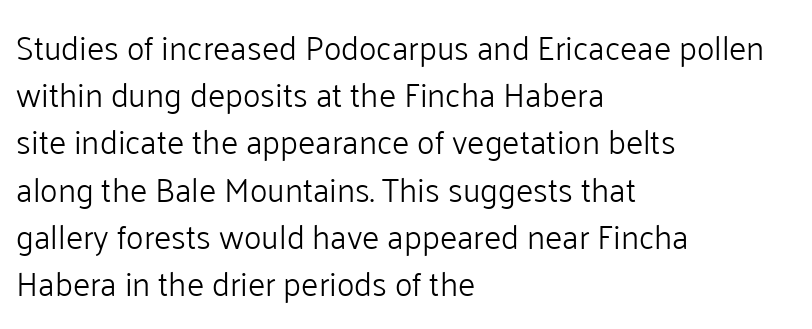
The image shows 33 px light sans-serif type, upright; set left-aligned, normal line spacing (1.43x), normal letter spacing, not underlined; low stroke contrast and a medium x-height.
